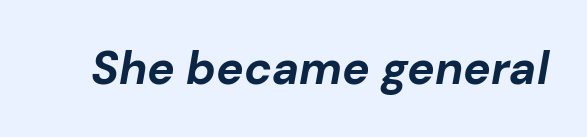
Q: Is the text bold? A: Yes.
Q: Is the text italic (slanted)? A: Yes, it leans right by about 10 degrees.
Q: Is the text underlined? A: No.
Q: Is the spacing between letters normal or unusually wide? A: Normal.
Q: Width (condensed, normal, or wide)? A: Normal.
Q: Stroke contrast? A: Low.
Q: x-height? A: Medium.
Q: Monospaced? A: No.
